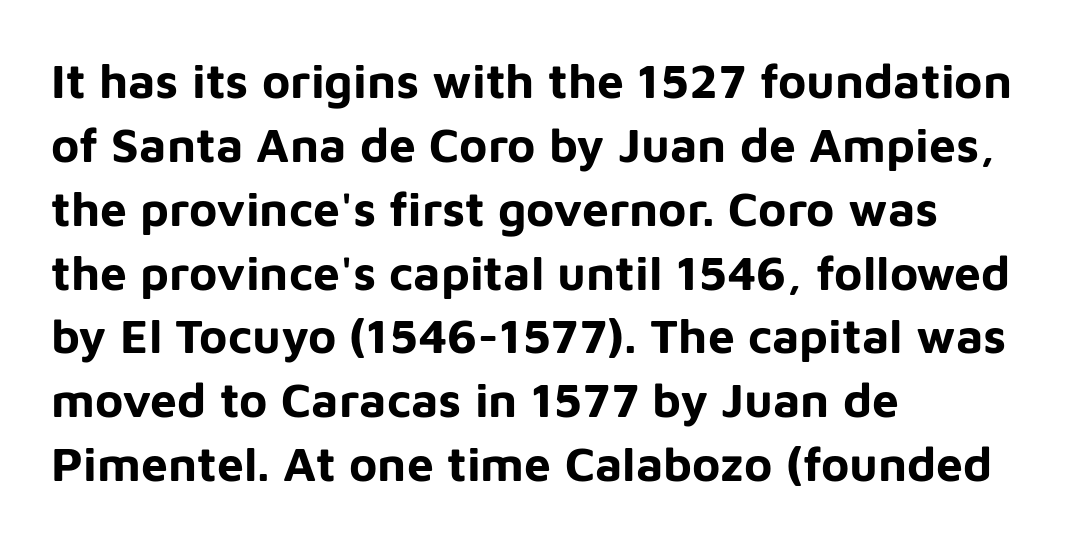
Q: Is the text bold? A: Yes.
Q: Is the text italic (slanted)? A: No, it is upright.
Q: Is the typeface a serif or a sans-serif typeface? A: Sans-serif.
Q: Is the text underlined? A: No.
Q: How is the paragraph aligned? A: Left-aligned.
Q: Is the spacing between letters normal or unusually wide? A: Normal.
Q: Is the spacing between lines tight, normal or loose? A: Normal.
Q: Width (condensed, normal, or wide)? A: Normal.
Q: Stroke contrast? A: Low.
Q: x-height? A: Medium.
Q: Monospaced? A: No.
